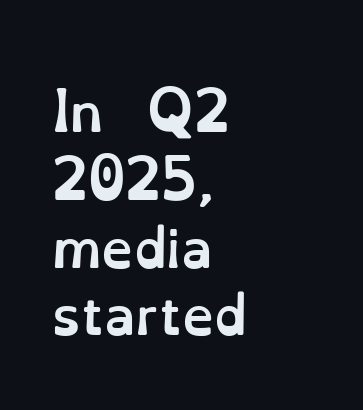
{"italic": "no", "bold": "yes", "weight": "semibold", "width": "normal", "stroke_contrast": "low", "x_height": "small", "monospaced": "no", "underline": "no", "align": "left", "line_spacing": "normal", "line_spacing_ratio": 1.33, "letter_spacing": "normal", "letter_spacing_em": 0.0, "glyph_px": 51}
